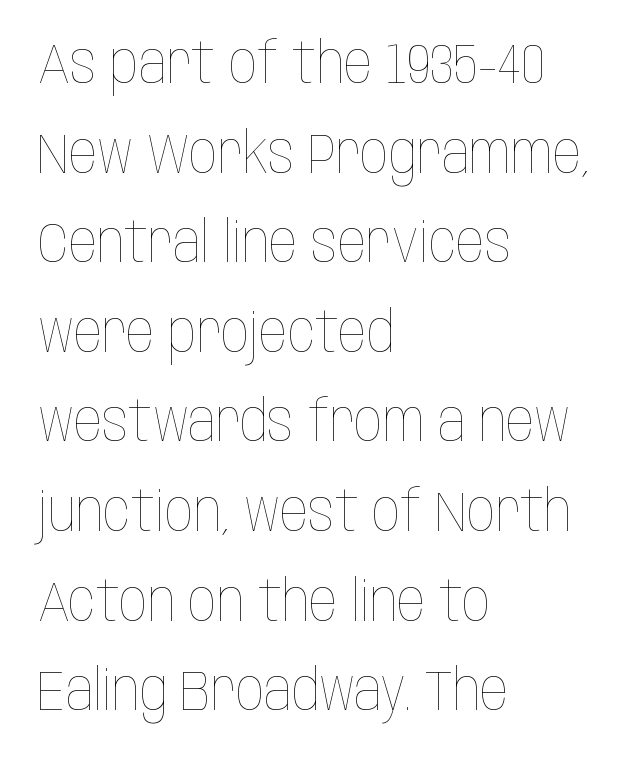
Q: Is the text bold? A: No.
Q: Is the text italic (slanted)? A: No, it is upright.
Q: Is the text underlined? A: No.
Q: How is the paragraph aligned? A: Left-aligned.
Q: Is the spacing between letters normal or unusually wide? A: Normal.
Q: Is the spacing between lines tight, normal or loose? A: Normal.
Q: Width (condensed, normal, or wide)? A: Condensed.
Q: Stroke contrast? A: Low.
Q: x-height? A: Large.
Q: Monospaced? A: No.
